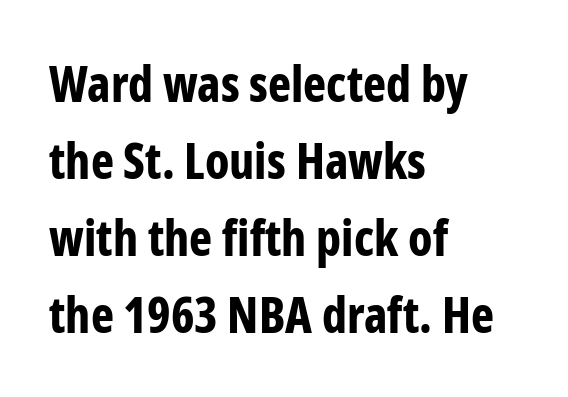
The image shows 49 px bold, condensed sans-serif type, upright; set left-aligned, normal line spacing (1.57x), normal letter spacing, not underlined; low stroke contrast and a medium x-height.
